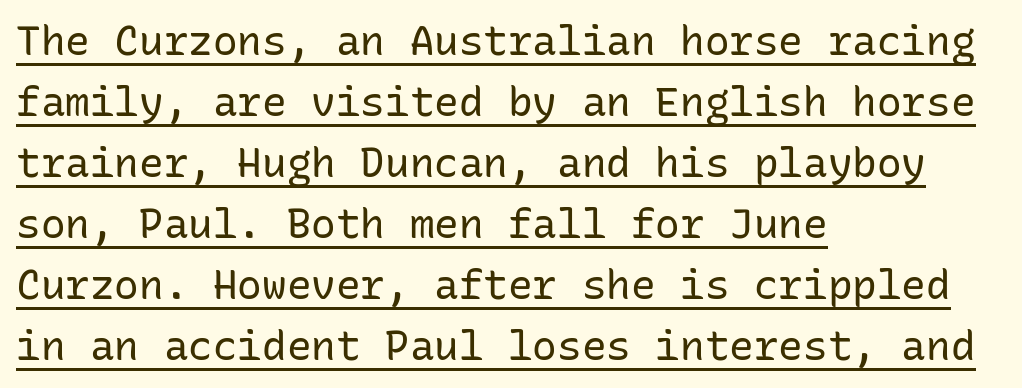
The image shows 41 px regular-weight sans-serif type, upright, monospaced; set left-aligned, normal line spacing (1.49x), normal letter spacing, underlined; low stroke contrast and a medium x-height.
